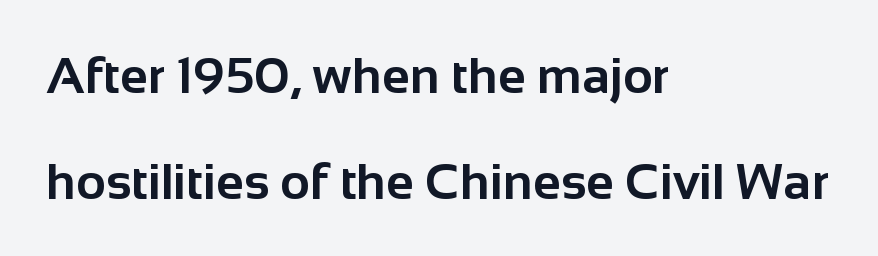
The image shows 51 px bold sans-serif type, upright; set left-aligned, loose line spacing (2.07x), normal letter spacing, not underlined; low stroke contrast and a medium x-height.
